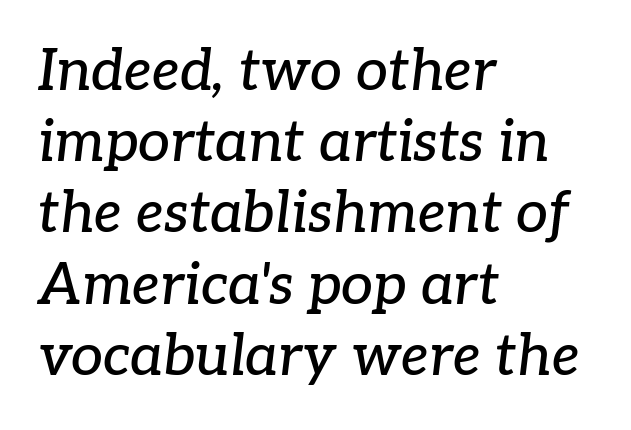
{"serif": "yes", "italic": "yes", "lean": "right", "slant_degrees": 7, "width": "normal", "stroke_contrast": "low", "x_height": "medium", "monospaced": "no", "underline": "no", "align": "left", "line_spacing": "normal", "line_spacing_ratio": 1.25, "letter_spacing": "normal", "letter_spacing_em": 0.0, "glyph_px": 57}
